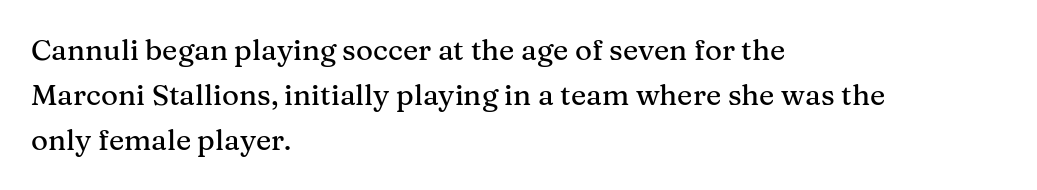
The image shows 29 px serif type, upright; set left-aligned, normal line spacing (1.56x), normal letter spacing, not underlined; medium stroke contrast and a medium x-height.
